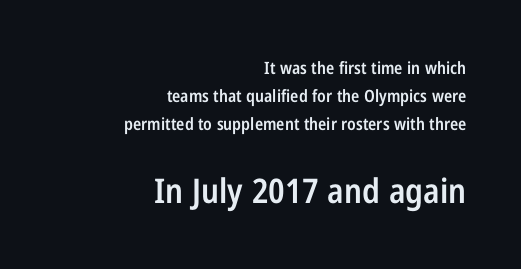
Short note: letters normally spaced. Summary of weight: moderately heavy, a semibold. Does the bottom block carry the larger type? Yes, it does. You could not count columns in this text — the font is proportionally spaced. Quick note: not italic, upright. Honestly, there is no underline to notice here at all.
